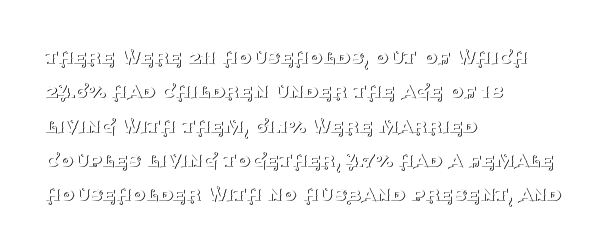
{"italic": "no", "bold": "no", "underline": "no", "align": "left", "line_spacing": "normal", "line_spacing_ratio": 1.49, "letter_spacing": "normal", "letter_spacing_em": 0.0, "glyph_px": 23}
